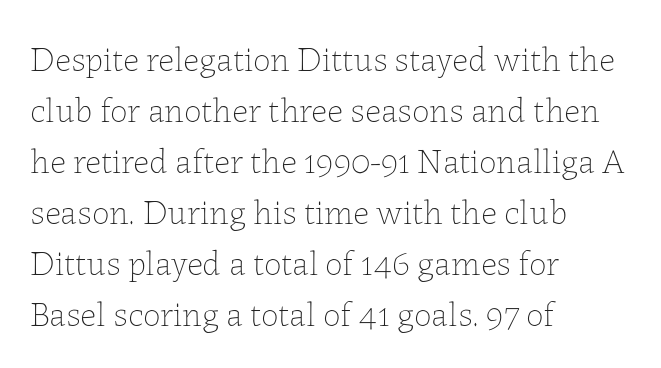
Q: Is the text bold? A: No.
Q: Is the text italic (slanted)? A: No, it is upright.
Q: Is the text underlined? A: No.
Q: How is the paragraph aligned? A: Left-aligned.
Q: Is the spacing between letters normal or unusually wide? A: Normal.
Q: Is the spacing between lines tight, normal or loose? A: Normal.
Q: Width (condensed, normal, or wide)? A: Normal.
Q: Stroke contrast? A: Low.
Q: x-height? A: Medium.
Q: Monospaced? A: No.
